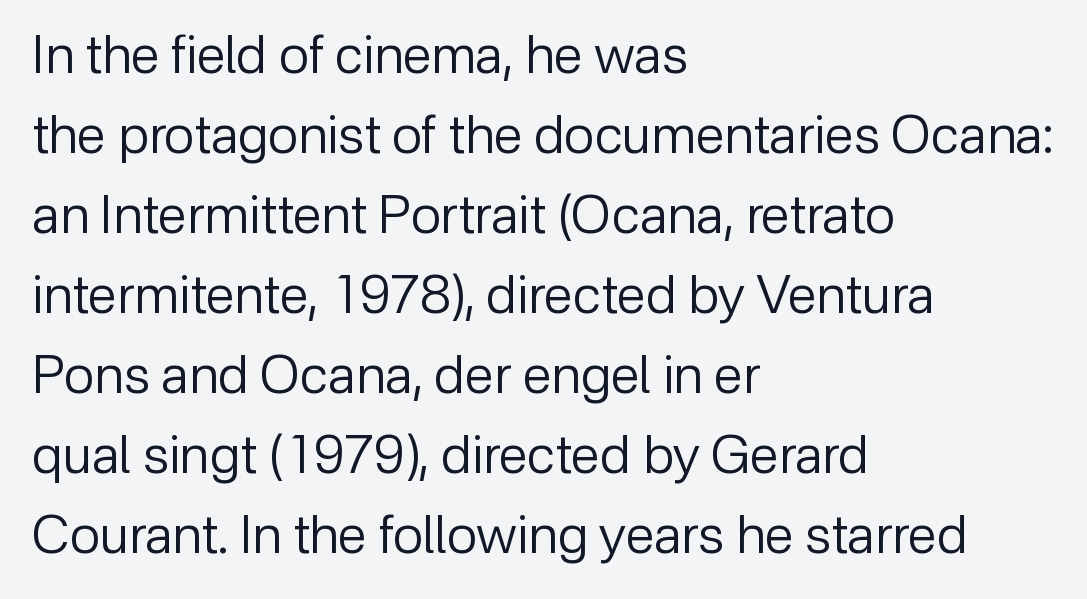
Q: Is the text bold? A: No.
Q: Is the text italic (slanted)? A: No, it is upright.
Q: Is the typeface a serif or a sans-serif typeface? A: Sans-serif.
Q: Is the text underlined? A: No.
Q: How is the paragraph aligned? A: Left-aligned.
Q: Is the spacing between letters normal or unusually wide? A: Normal.
Q: Is the spacing between lines tight, normal or loose? A: Normal.
Q: Width (condensed, normal, or wide)? A: Normal.
Q: Stroke contrast? A: Low.
Q: x-height? A: Medium.
Q: Monospaced? A: No.
